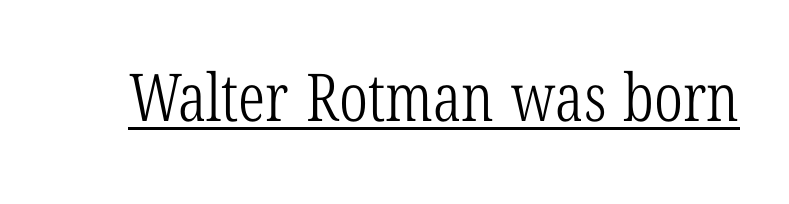
Q: Is the text bold? A: No.
Q: Is the typeface a serif or a sans-serif typeface? A: Serif.
Q: Is the text underlined? A: Yes.
Q: Is the spacing between letters normal or unusually wide? A: Normal.
Q: Width (condensed, normal, or wide)? A: Condensed.
Q: Stroke contrast? A: Low.
Q: x-height? A: Medium.
Q: Monospaced? A: No.
